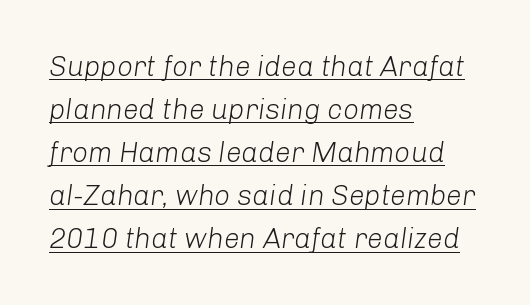
Tracking value appears to be zero — textbook default spacing. Which margin do the lines hug? The left one — the right edge is uneven. The font's italic variant was chosen for this text. The line-height multiplier appears to be the usual default. A rule runs beneath these lines of type.
